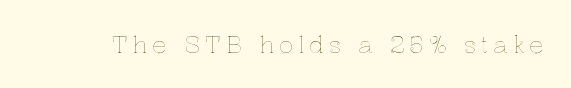
{"italic": "no", "underline": "no", "letter_spacing": "wide", "letter_spacing_em": 0.2, "glyph_px": 24}
